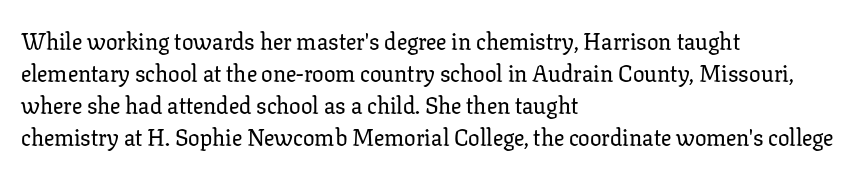
Q: Is the text italic (slanted)? A: No, it is upright.
Q: Is the text underlined? A: No.
Q: How is the paragraph aligned? A: Left-aligned.
Q: Is the spacing between letters normal or unusually wide? A: Normal.
Q: Is the spacing between lines tight, normal or loose? A: Normal.
